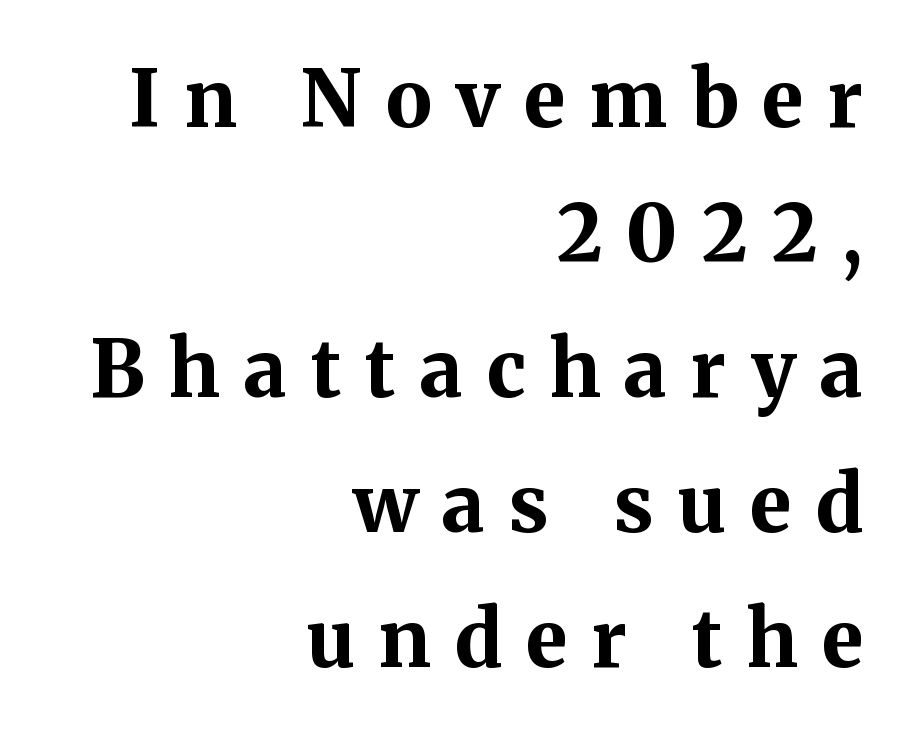
{"serif": "yes", "italic": "no", "bold": "yes", "weight": "bold", "width": "normal", "stroke_contrast": "medium", "x_height": "medium", "monospaced": "no", "underline": "no", "align": "right", "line_spacing_ratio": 1.73, "letter_spacing": "wide", "letter_spacing_em": 0.31, "glyph_px": 78}
